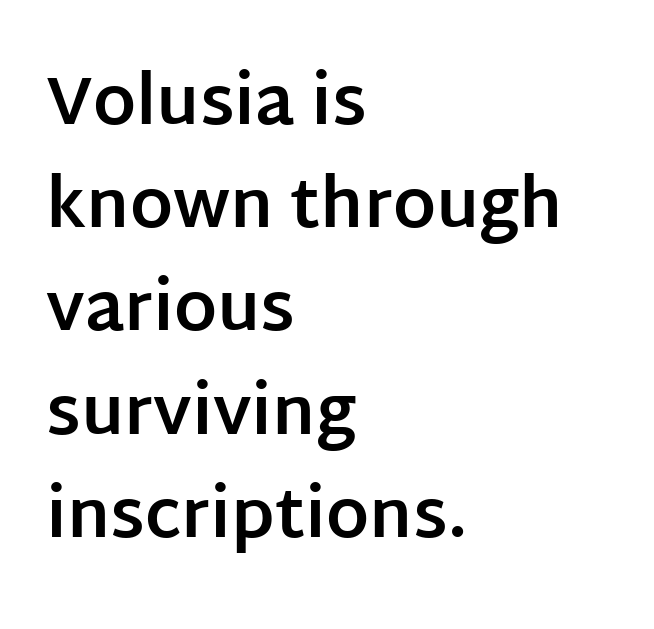
Q: Is the text bold? A: Yes.
Q: Is the text italic (slanted)? A: No, it is upright.
Q: Is the typeface a serif or a sans-serif typeface? A: Sans-serif.
Q: Is the text underlined? A: No.
Q: How is the paragraph aligned? A: Left-aligned.
Q: Is the spacing between letters normal or unusually wide? A: Normal.
Q: Is the spacing between lines tight, normal or loose? A: Normal.
Q: Width (condensed, normal, or wide)? A: Normal.
Q: Stroke contrast? A: Low.
Q: x-height? A: Large.
Q: Monospaced? A: No.
